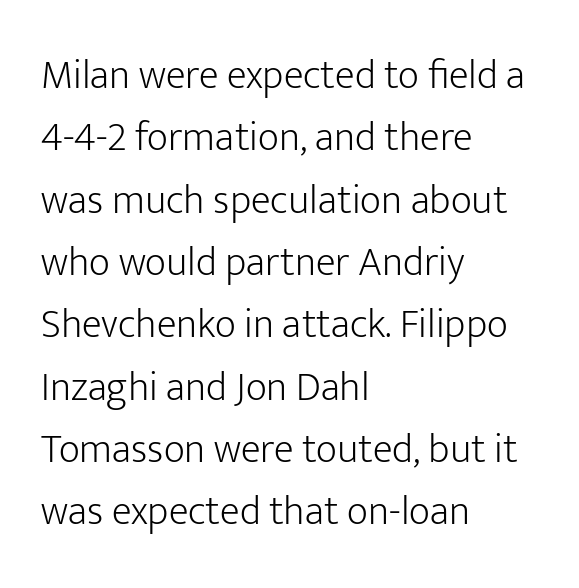
The letters stand upright; this is a roman face. Tracking value appears to be zero — textbook default spacing. How would I describe the line gaps? Plain and ordinary. Classification — sans serif. Nobody drew a line under any word here. Do the characters align in a grid? No, the font is proportional.
